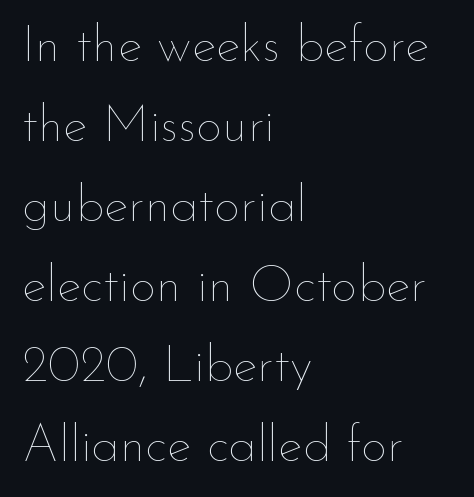
{"italic": "no", "bold": "no", "weight": "thin", "width": "normal", "stroke_contrast": "low", "x_height": "small", "monospaced": "no", "underline": "no", "align": "left", "line_spacing": "normal", "line_spacing_ratio": 1.54, "letter_spacing": "normal", "letter_spacing_em": 0.0, "glyph_px": 52}
